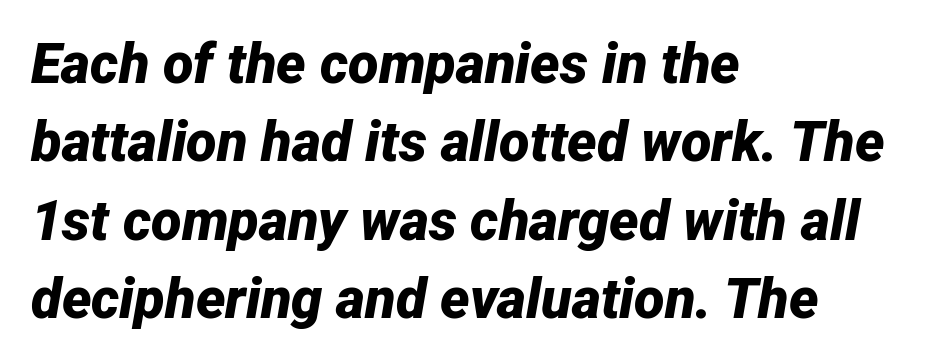
Q: Is the text bold? A: Yes.
Q: Is the text italic (slanted)? A: Yes, it leans right by about 12 degrees.
Q: Is the text underlined? A: No.
Q: How is the paragraph aligned? A: Left-aligned.
Q: Is the spacing between letters normal or unusually wide? A: Normal.
Q: Is the spacing between lines tight, normal or loose? A: Normal.
Q: Width (condensed, normal, or wide)? A: Normal.
Q: Stroke contrast? A: Low.
Q: x-height? A: Medium.
Q: Monospaced? A: No.
